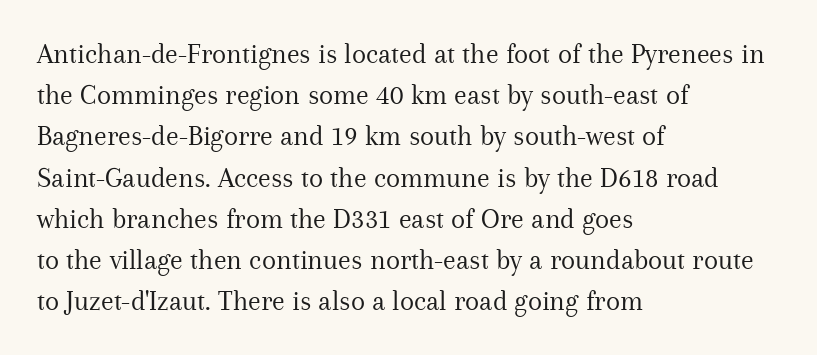
Bare-footed words on every line. The weight would be labelled regular, book, light, or lighter still. The type is set solid horizontally, with unmodified tracking. This sample uses an upright cut, with every glyph sitting square on the baseline. These lines are rendered in a variable-pitch font. Reading down the column, the eye jumps a familiar distance to each next line.
